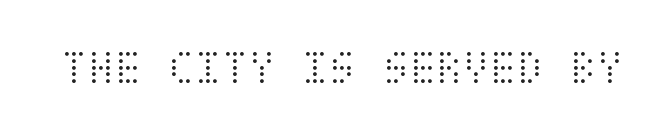
Descenders hang freely into open space. It's the straight-up-and-down kind of type. Each stroke keeps to a modest, everyday thickness or less. Letter spacing: default.
